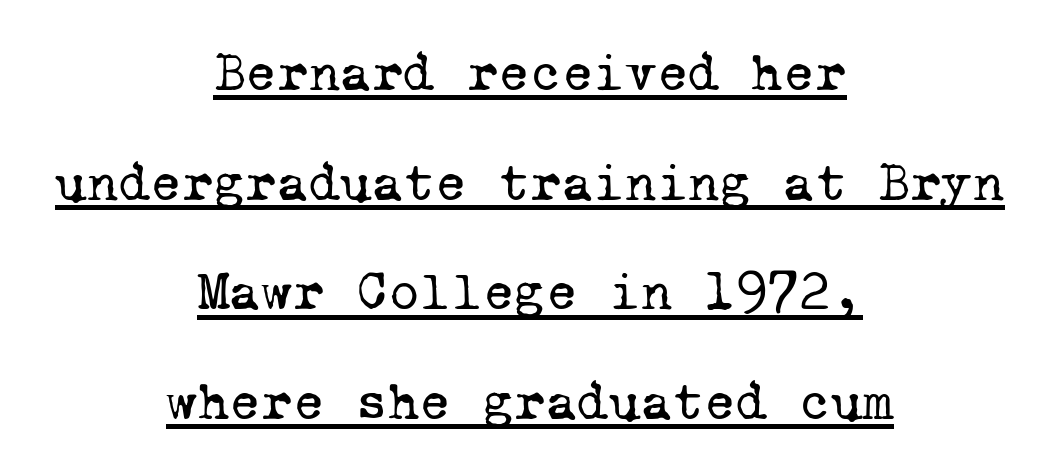
A quiet, ordinary-to-light weight characterises the typeface. Inter-character spacing is left at the font's built-in metrics. The letters march in equal steps, a hallmark of fixed-pitch type. Regarding leading, the lines here are spaced well apart. Note: serifs present on the glyphs.
